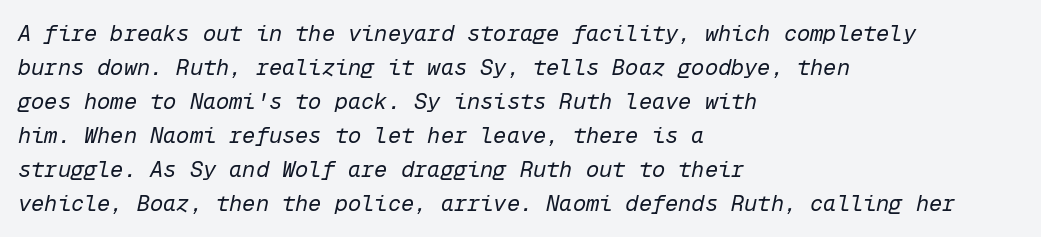
Nobody touched the tracking dial on this one. Normally led — the rows are evenly, conventionally spaced. Letters have the restrained weight of plain body copy at most. Does the copy run flush right? No — it runs flush left. Any mark beneath the type? The region is blank. Observe the lean: these are italic letterforms.
